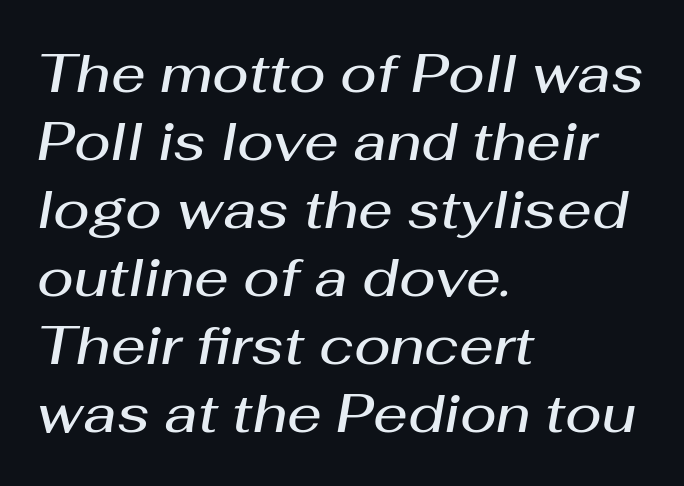
Q: Is the text bold? A: Semi-bold.
Q: Is the text italic (slanted)? A: Yes, it leans right by about 10 degrees.
Q: Is the text underlined? A: No.
Q: How is the paragraph aligned? A: Left-aligned.
Q: Is the spacing between letters normal or unusually wide? A: Normal.
Q: Is the spacing between lines tight, normal or loose? A: Normal.
Q: Width (condensed, normal, or wide)? A: Normal.
Q: Stroke contrast? A: Medium.
Q: x-height? A: Medium.
Q: Monospaced? A: No.
